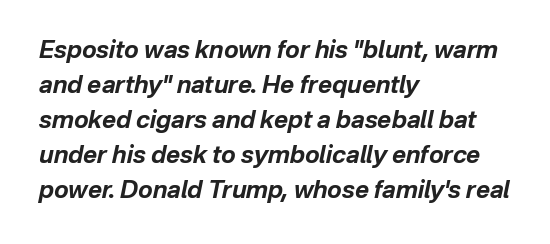
{"italic": "yes", "lean": "right", "slant_degrees": 12, "bold": "yes", "underline": "no", "align": "left", "line_spacing": "normal", "line_spacing_ratio": 1.46, "letter_spacing": "normal", "letter_spacing_em": 0.0, "glyph_px": 24}
